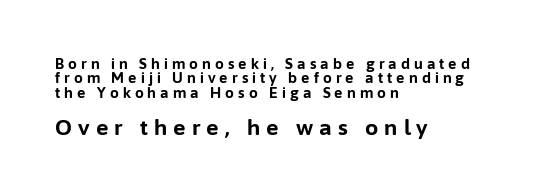
Q: Is the text bold? A: Yes.
Q: Is the text italic (slanted)? A: No, it is upright.
Q: Is the text underlined? A: No.
Q: How is the paragraph aligned? A: Left-aligned.
Q: Is the spacing between letters normal or unusually wide? A: Unusually wide.
Q: Is the spacing between lines tight, normal or loose? A: Tight.
Q: Which block of text is set in a larger size, the first (top) or the second (bottom)? A: The second (bottom) one.
